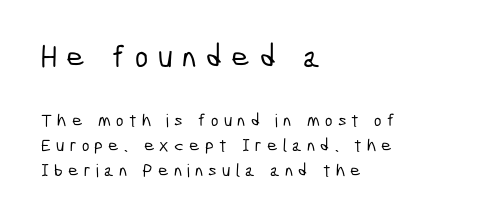
{"serif": "no", "width": "condensed", "stroke_contrast": "low", "x_height": "medium", "monospaced": "no", "underline": "no", "align": "left", "line_spacing": "normal", "line_spacing_ratio": 1.39, "letter_spacing": "wide", "letter_spacing_em": 0.29, "larger_block": "first", "size_ratio": 1.78, "glyph_px": 32}
